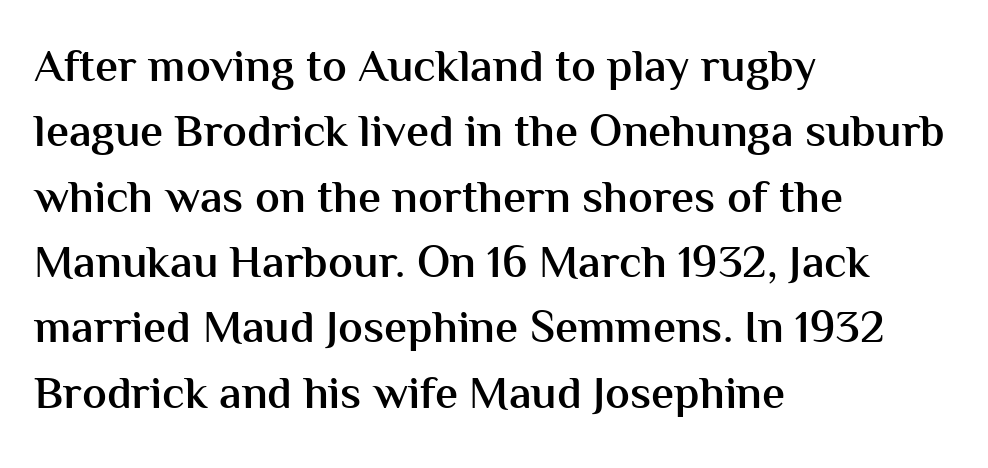
The image shows 46 px semibold sans-serif type, upright; set left-aligned, normal line spacing (1.42x), normal letter spacing, not underlined; medium stroke contrast and a medium x-height.
